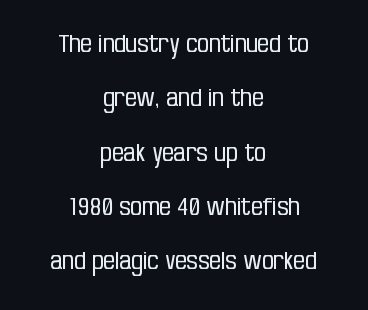
Regarding leading, the lines here are spaced well apart. No word sits above an underline. This is roman type, the default non-slanted kind. Where is the straight margin? There isn't one; the lines are centered. The rendering keeps characters at their native spacing. Letters have the restrained weight of plain body copy at most.
